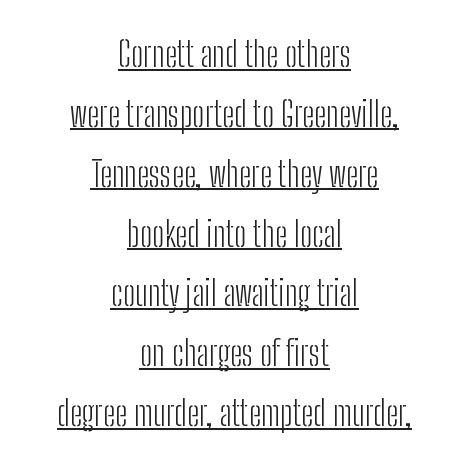
{"serif": "no", "italic": "no", "bold": "no", "weight": "light", "width": "condensed", "stroke_contrast": "low", "x_height": "medium", "monospaced": "no", "underline": "yes", "align": "center", "line_spacing_ratio": 1.71, "letter_spacing": "normal", "letter_spacing_em": 0.0, "glyph_px": 35}
